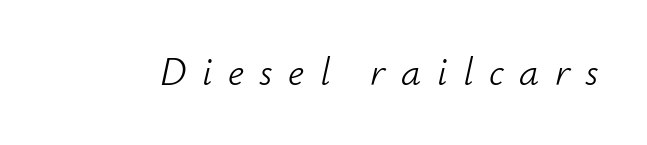
No letter is thick-stroked: the sample isn't bold. The letters are spread apart with noticeably loose tracking. Think of a printed novel: that variable character pitch is what you see here. The gap between lines stays unmarked. The text carries the slant typical of an italic or oblique font.
